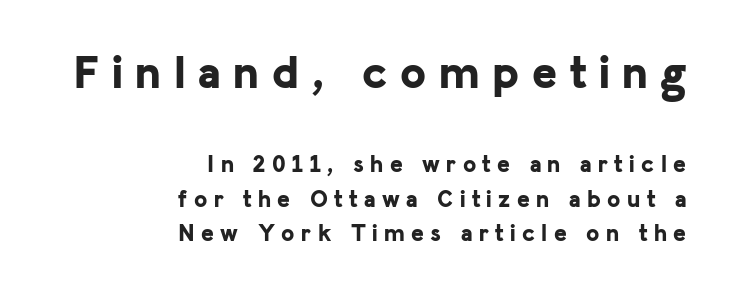
{"serif": "no", "italic": "no", "bold": "yes", "weight": "bold", "width": "normal", "stroke_contrast": "low", "x_height": "medium", "monospaced": "no", "underline": "no", "align": "right", "line_spacing": "normal", "line_spacing_ratio": 1.44, "letter_spacing": "wide", "letter_spacing_em": 0.27, "larger_block": "first", "size_ratio": 1.96, "glyph_px": 47}
